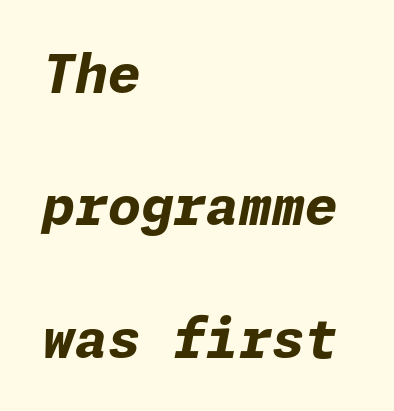
{"italic": "yes", "lean": "right", "slant_degrees": 11, "bold": "yes", "weight": "bold", "width": "normal", "stroke_contrast": "low", "x_height": "medium", "underline": "no", "align": "left", "line_spacing": "loose", "line_spacing_ratio": 2.5, "letter_spacing": "normal", "letter_spacing_em": 0.0, "glyph_px": 53}
